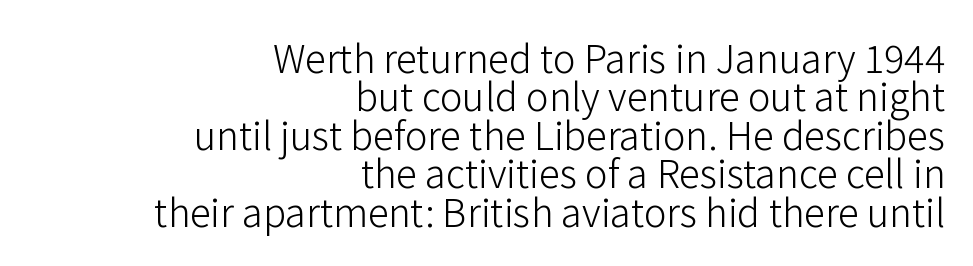
The image shows 38 px light sans-serif type, upright; set right-aligned, tight line spacing (1.01x), normal letter spacing, not underlined; low stroke contrast and a medium x-height.
